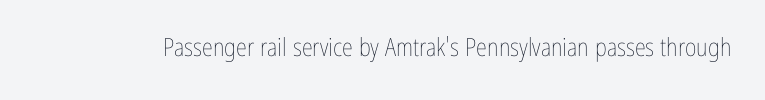
The image shows 25 px text type, upright; set normal letter spacing, not underlined.
